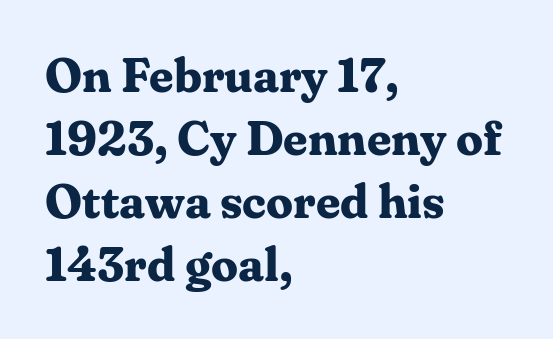
The image shows 48 px bold serif type, upright; set left-aligned, normal line spacing (1.31x), normal letter spacing, not underlined; medium stroke contrast and a medium x-height.
